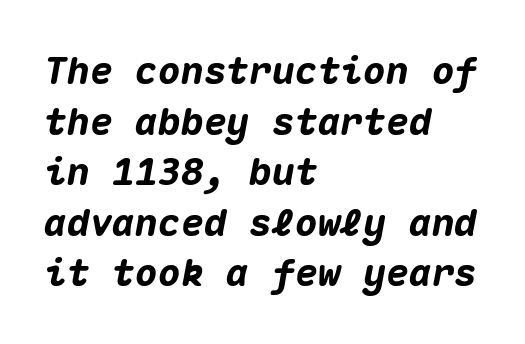
Quick note: interline space is typical. Monospaced: the letters line up in strict vertical columns. Quick note: italic. The characters look thick and weighty, a clear bold. Each row of text sits above clean, open space.
